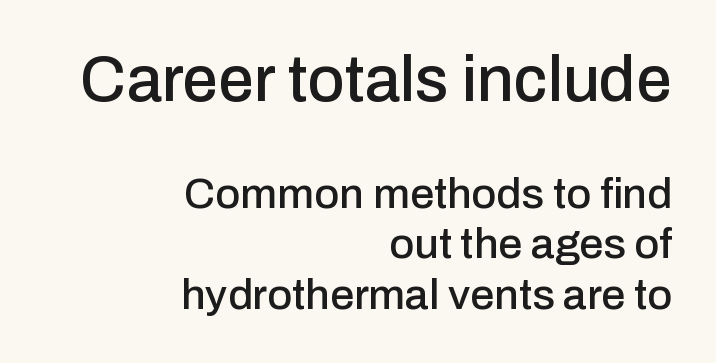
The image shows 64 px sans-serif type, upright; set right-aligned, line spacing 1.17x, normal letter spacing, not underlined; the first (top) block is 1.49x larger; low stroke contrast and a medium x-height.
